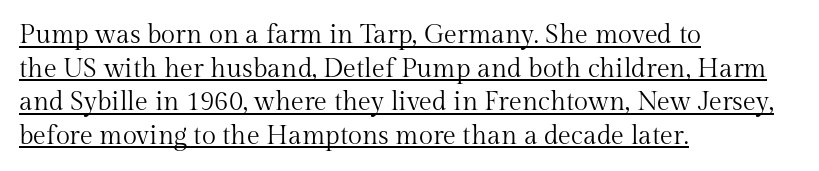
Unbolded letterforms with no extra heft. Inter-character spacing is left at the font's built-in metrics. Notice how the stems are strictly vertical — no italics here. Students, observe the line beneath the letters — that is underlining. Interline gaps are of average width in this sample. The paragraph has a hard left edge and a soft right edge.
